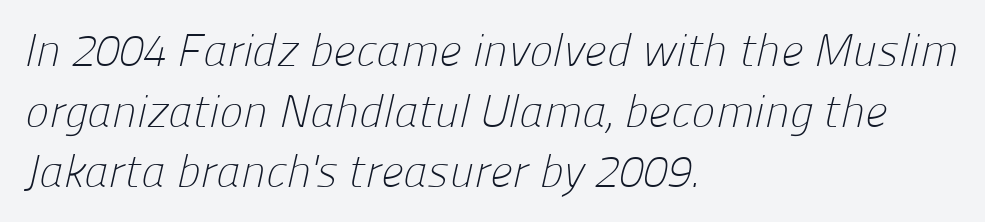
Summary of vertical rhythm: regular, with standard interline spacing. Quick note: underline off. Typographically, this falls in the sans-serif category. The face used here is proportionally spaced, like ordinary book or web type.
